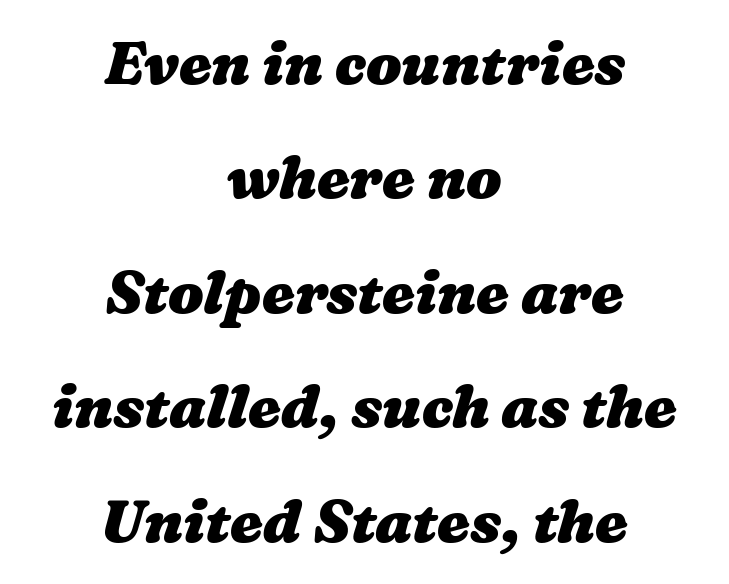
Q: Is the text bold? A: Yes.
Q: Is the text underlined? A: No.
Q: How is the paragraph aligned? A: Centered.
Q: Is the spacing between letters normal or unusually wide? A: Normal.
Q: Is the spacing between lines tight, normal or loose? A: Loose.
Q: Width (condensed, normal, or wide)? A: Wide.
Q: Stroke contrast? A: Medium.
Q: x-height? A: Medium.
Q: Monospaced? A: No.
